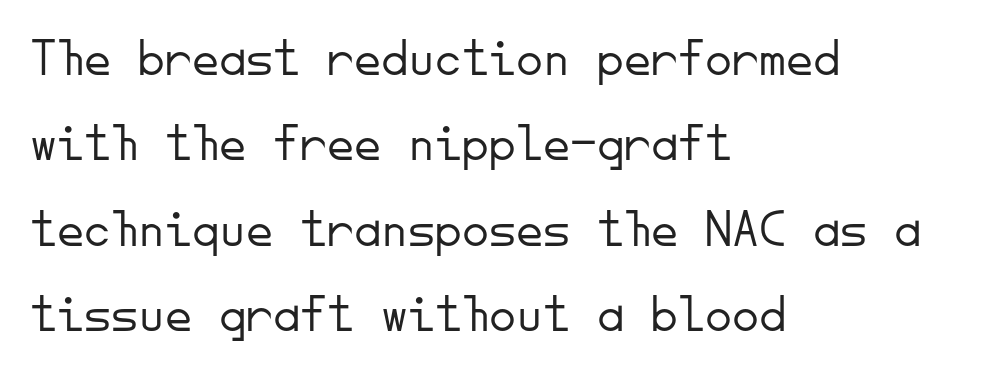
{"serif": "no", "italic": "no", "bold": "no", "weight": "light", "width": "normal", "stroke_contrast": "low", "x_height": "small", "monospaced": "yes", "underline": "no", "align": "left", "line_spacing": "normal", "line_spacing_ratio": 1.58, "letter_spacing": "normal", "letter_spacing_em": 0.0, "glyph_px": 54}
